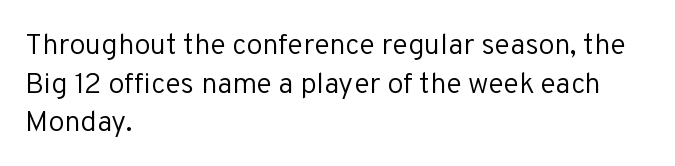
Proportional: the letters do not fall into vertical columns. The font family rendered here belongs to the sans-serif group. Does the copy run flush right? No — it runs flush left. The type is set solid horizontally, with unmodified tracking.
